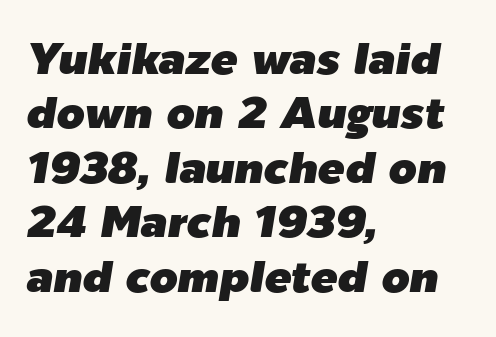
{"italic": "yes", "lean": "right", "slant_degrees": 9, "width": "normal", "stroke_contrast": "low", "x_height": "medium", "monospaced": "no", "underline": "no", "align": "left", "line_spacing_ratio": 1.21, "letter_spacing": "normal", "letter_spacing_em": 0.0, "glyph_px": 45}
